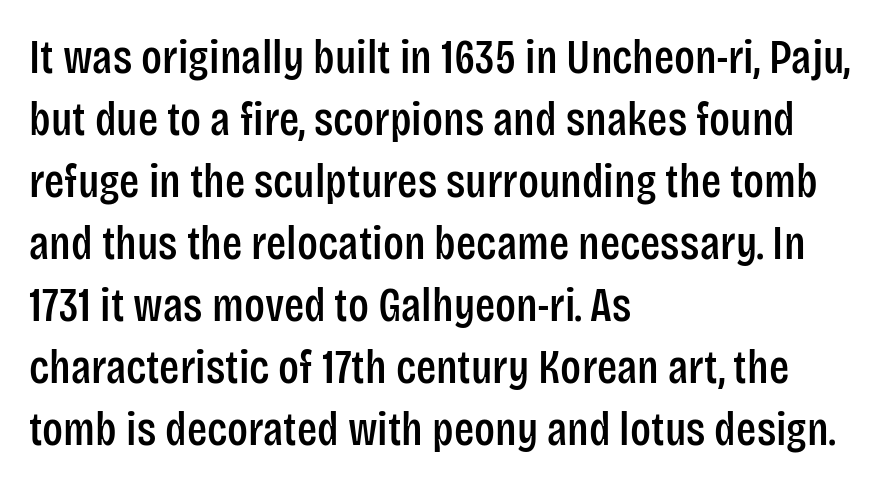
The baseline area is clear. Short and long lines alike share a common starting point at left. Character widths vary here, with narrow letters taking less room than wide ones. Nope, not italic — everything's standing straight. Serif or sans? Sans — the stroke terminals are bare. Between one letter and the next there's only the usual sliver of space.
